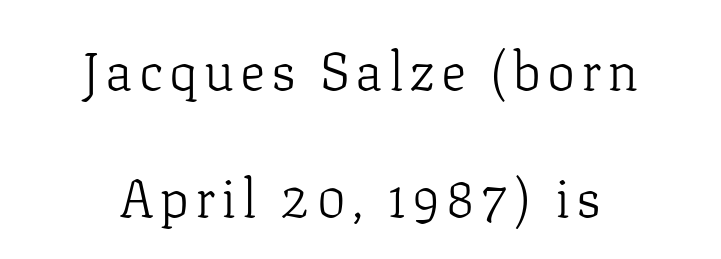
Q: Is the text bold? A: No.
Q: Is the text italic (slanted)? A: No, it is upright.
Q: Is the typeface a serif or a sans-serif typeface? A: Serif.
Q: Is the text underlined? A: No.
Q: How is the paragraph aligned? A: Centered.
Q: Is the spacing between lines tight, normal or loose? A: Loose.
Q: Width (condensed, normal, or wide)? A: Normal.
Q: Stroke contrast? A: Low.
Q: x-height? A: Medium.
Q: Monospaced? A: No.
